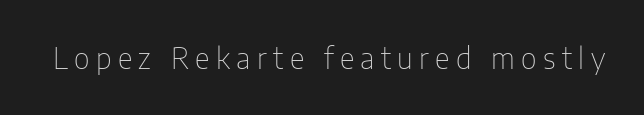
{"serif": "no", "italic": "no", "bold": "no", "weight": "thin", "width": "condensed", "stroke_contrast": "low", "x_height": "medium", "monospaced": "no", "underline": "no", "letter_spacing": "wide", "letter_spacing_em": 0.22, "glyph_px": 29}
